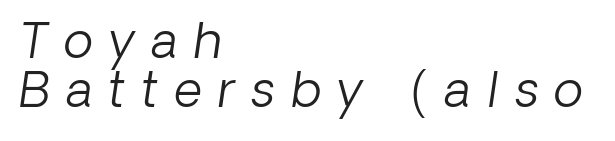
This sample uses a sans-serif face. Each row of text sits above clean, open space. These lines stack with their left ends in a neat column. What stands out about the letter spacing? Its width — letters are far apart.
